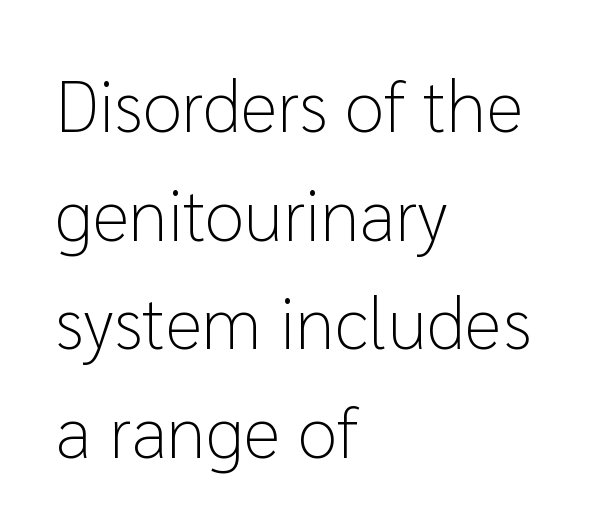
The image shows 72 px light sans-serif type, upright; set left-aligned, normal line spacing (1.51x), normal letter spacing, not underlined; low stroke contrast and a medium x-height.
